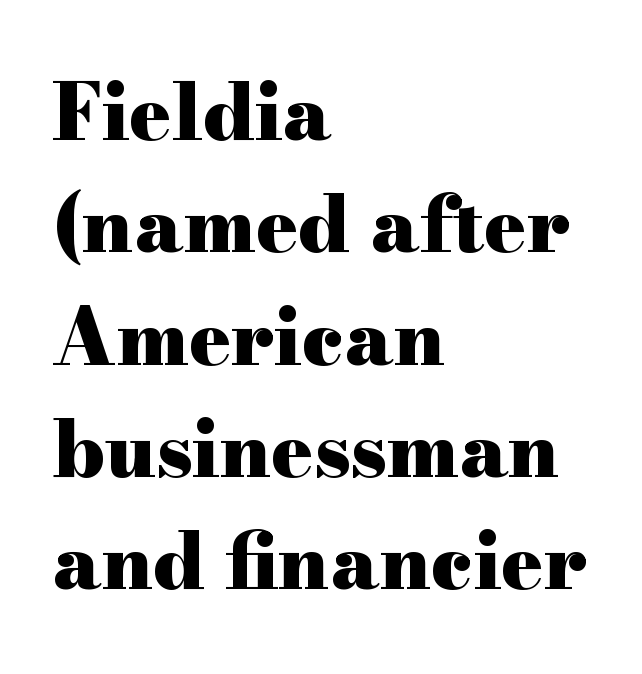
{"serif": "yes", "italic": "no", "bold": "yes", "weight": "heavy", "width": "wide", "stroke_contrast": "high", "x_height": "small", "monospaced": "no", "underline": "no", "align": "left", "line_spacing": "normal", "line_spacing_ratio": 1.44, "letter_spacing": "normal", "letter_spacing_em": 0.0, "glyph_px": 78}
